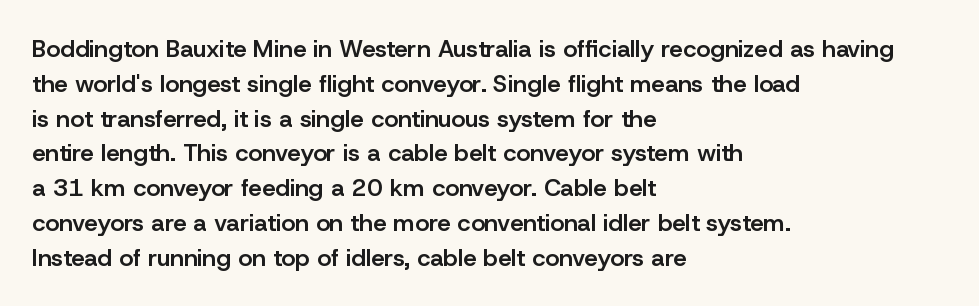
The image shows 24 px text type, upright; set left-aligned, normal line spacing (1.45x), normal letter spacing, not underlined.
